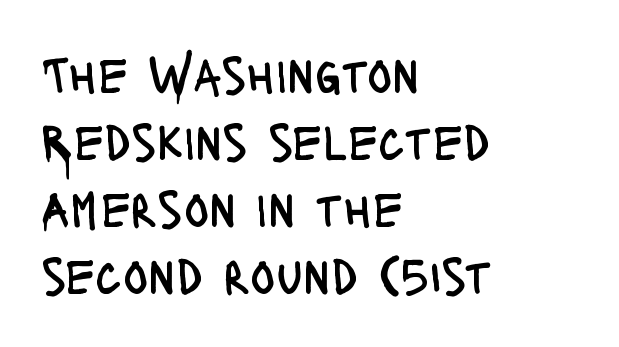
Q: Is the text bold? A: No.
Q: Is the text italic (slanted)? A: No, it is upright.
Q: Is the typeface a serif or a sans-serif typeface? A: Sans-serif.
Q: Is the text underlined? A: No.
Q: How is the paragraph aligned? A: Left-aligned.
Q: Is the spacing between letters normal or unusually wide? A: Normal.
Q: Is the spacing between lines tight, normal or loose? A: Normal.
Q: Width (condensed, normal, or wide)? A: Condensed.
Q: Stroke contrast? A: Low.
Q: x-height? A: Large.
Q: Monospaced? A: No.
